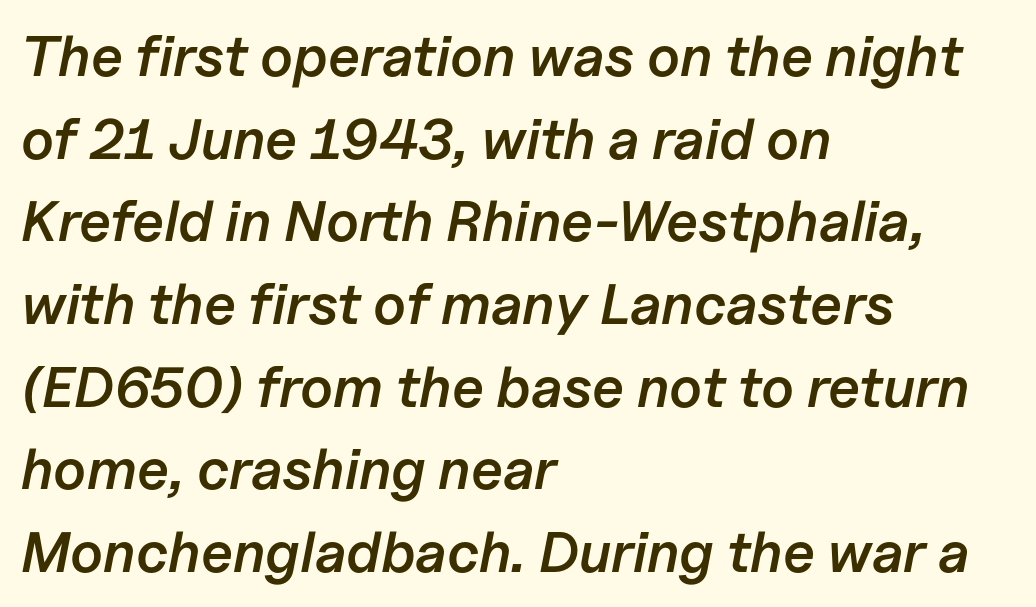
The image shows 57 px semibold type, italic (leaning right); set left-aligned, normal line spacing (1.45x), normal letter spacing, not underlined; low stroke contrast and a medium x-height.
